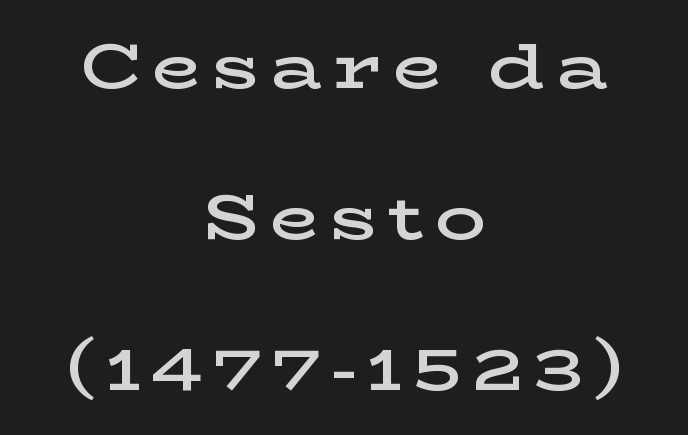
{"serif": "yes", "italic": "no", "bold": "semi", "weight": "semibold", "width": "wide", "stroke_contrast": "low", "x_height": "medium", "monospaced": "no", "underline": "no", "align": "center", "line_spacing": "loose", "line_spacing_ratio": 2.4, "glyph_px": 63}
